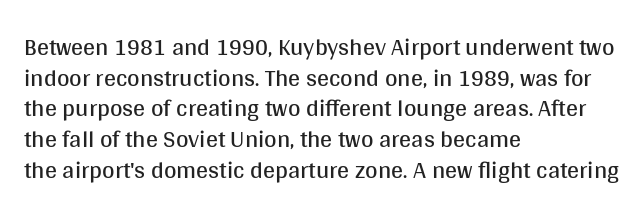
The image shows 24 px text type, upright; set left-aligned, normal line spacing (1.28x), normal letter spacing, not underlined.
